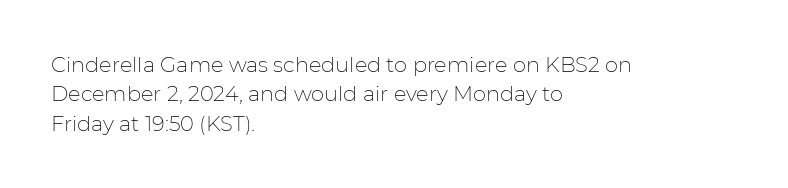
The image shows 21 px text type, upright; set left-aligned, normal line spacing (1.4x), normal letter spacing, not underlined.
